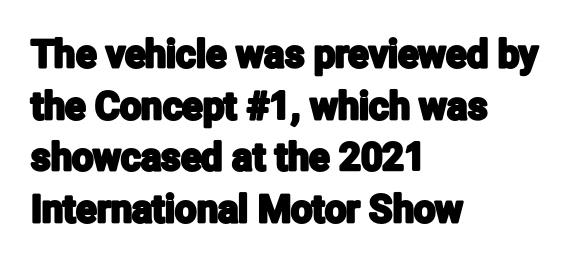
Layout note: lines flush left. This sample has the flowing, uneven cadence of proportional lettering. Notice how descenders clear the ascenders below comfortably — that's standard leading. Serifs: no, the terminals of the letterforms are clean.
